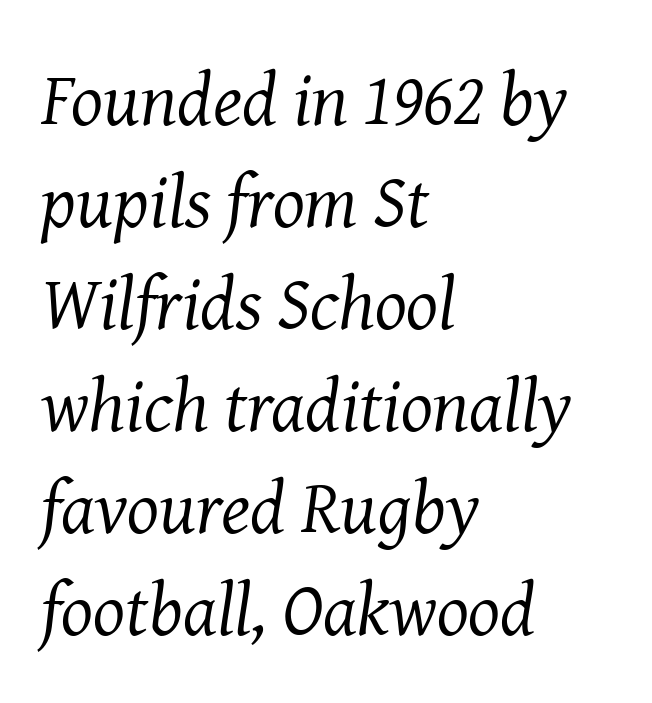
{"serif": "yes", "italic": "yes", "lean": "right", "slant_degrees": 8, "bold": "no", "weight": "regular", "width": "normal", "stroke_contrast": "medium", "x_height": "medium", "monospaced": "no", "underline": "no", "align": "left", "line_spacing": "normal", "line_spacing_ratio": 1.36, "letter_spacing": "normal", "letter_spacing_em": 0.0, "glyph_px": 75}
